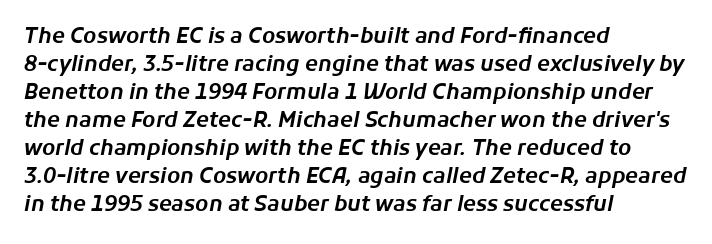
{"italic": "yes", "lean": "right", "slant_degrees": 11, "underline": "no", "align": "left", "line_spacing": "normal", "line_spacing_ratio": 1.33, "letter_spacing": "normal", "letter_spacing_em": 0.0, "glyph_px": 21}
